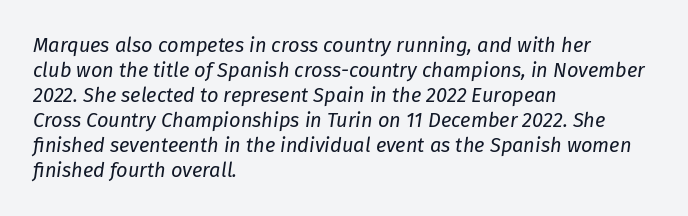
{"italic": "yes", "lean": "right", "slant_degrees": 8, "bold": "no", "underline": "no", "align": "left", "line_spacing": "normal", "line_spacing_ratio": 1.25, "letter_spacing": "normal", "letter_spacing_em": 0.0, "glyph_px": 20}
